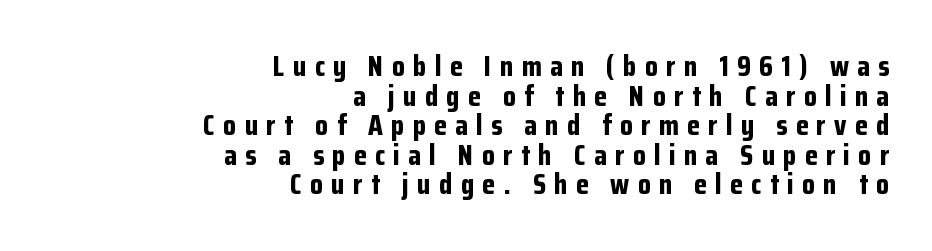
Closely set lines give the paragraph a compact silhouette. Characters follow at a spacing far wider than the type designer built in. Here the designer chose a conventional face with non-uniform glyph widths. This rendering employs a face without finishing strokes, i.e., a sans-serif. A bare baseline throughout the passage. The ragged edge is on the left, which tells us the setting is flush right.
